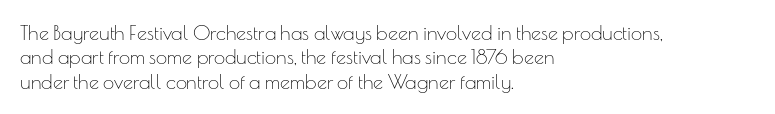
These lines keep a tight, regular rhythm from letter to letter. In CSS terms this would be text-align: left. Weight: in the light-to-regular range. This is roman type, the default non-slanted kind. Decoration check: the copy has no underline.
